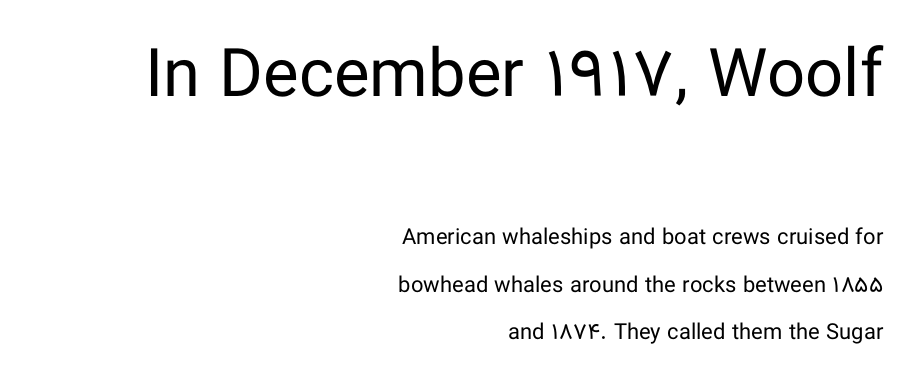
Q: Is the text bold? A: No.
Q: Is the text italic (slanted)? A: No, it is upright.
Q: Is the typeface a serif or a sans-serif typeface? A: Sans-serif.
Q: Is the text underlined? A: No.
Q: How is the paragraph aligned? A: Right-aligned.
Q: Is the spacing between letters normal or unusually wide? A: Normal.
Q: Is the spacing between lines tight, normal or loose? A: Loose.
Q: Which block of text is set in a larger size, the first (top) or the second (bottom)? A: The first (top) one.
Q: Width (condensed, normal, or wide)? A: Normal.
Q: Stroke contrast? A: Low.
Q: x-height? A: Medium.
Q: Monospaced? A: No.
